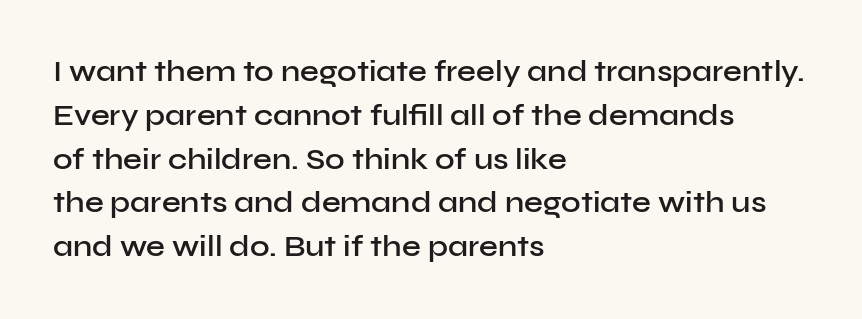
The image shows 30 px semibold sans-serif type, upright; set left-aligned, normal line spacing (1.46x), normal letter spacing, not underlined; low stroke contrast and a medium x-height.
